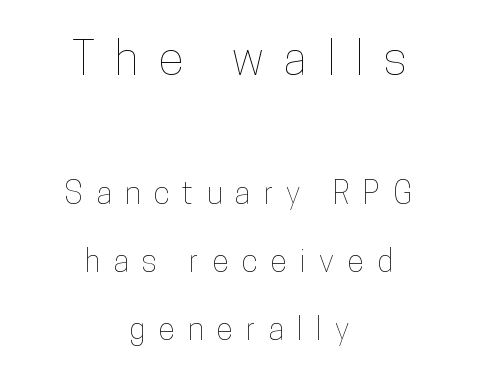
Q: Is the text italic (slanted)? A: No, it is upright.
Q: Is the text underlined? A: No.
Q: How is the paragraph aligned? A: Centered.
Q: Is the spacing between letters normal or unusually wide? A: Unusually wide.
Q: Is the spacing between lines tight, normal or loose? A: Loose.
Q: Which block of text is set in a larger size, the first (top) or the second (bottom)? A: The first (top) one.
Q: Width (condensed, normal, or wide)? A: Condensed.
Q: Stroke contrast? A: Low.
Q: x-height? A: Medium.
Q: Monospaced? A: No.
